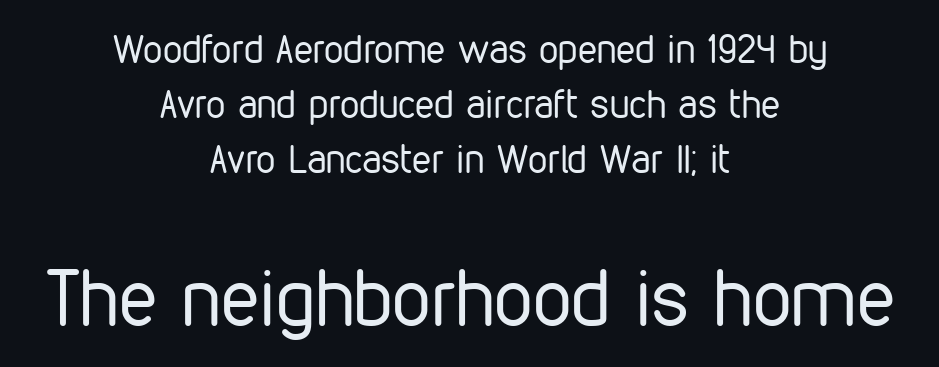
The image shows 78 px regular-weight, condensed sans-serif type, upright; set centered, normal line spacing (1.41x), normal letter spacing, not underlined; the second (bottom) block is 2.0x larger; low stroke contrast and a medium x-height.
